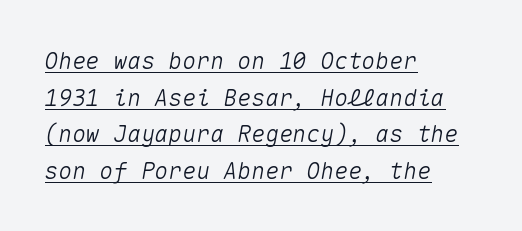
Typeset ragged right — the left edge is the straight one. Interline gaps are of average width in this sample. Compared with ordinary roman type, these characters are visibly tilted. The line texture is even and compact thanks to regular tracking. A rule runs beneath these lines of type.
